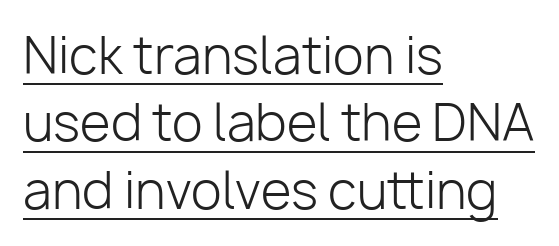
{"serif": "no", "italic": "no", "bold": "no", "weight": "light", "width": "normal", "stroke_contrast": "low", "x_height": "medium", "monospaced": "no", "underline": "yes", "align": "left", "line_spacing": "normal", "line_spacing_ratio": 1.35, "letter_spacing": "normal", "letter_spacing_em": 0.0, "glyph_px": 50}
